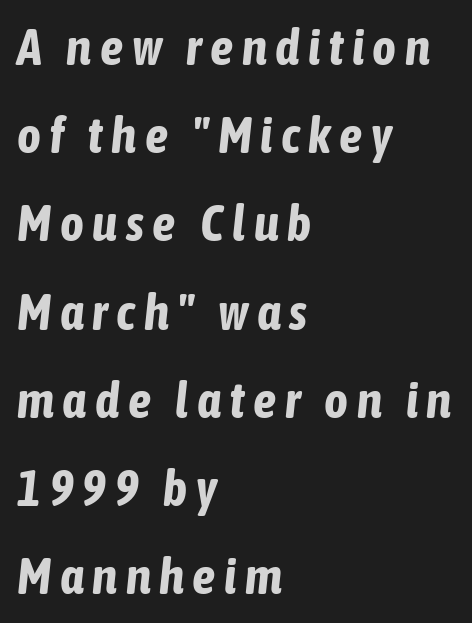
Q: Is the text bold? A: Yes.
Q: Is the text italic (slanted)? A: Yes, it leans right by about 6 degrees.
Q: Is the text underlined? A: No.
Q: How is the paragraph aligned? A: Left-aligned.
Q: Width (condensed, normal, or wide)? A: Condensed.
Q: Stroke contrast? A: Low.
Q: x-height? A: Medium.
Q: Monospaced? A: No.
